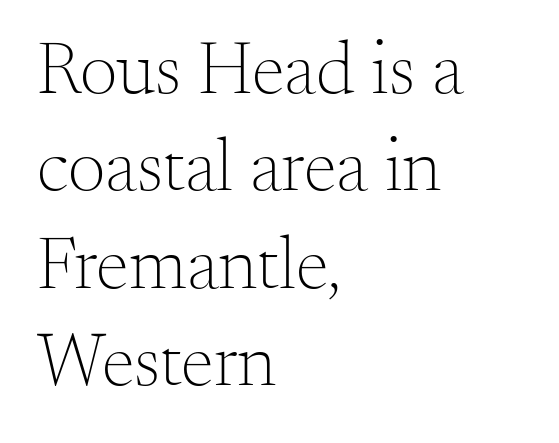
These lines are rendered in a variable-pitch font. Serif or sans? Serif — the stroke terminals have little feet. Between one letter and the next there's only the usual sliver of space. Is this a heavy cut? Hardly; it is regular or lighter. Regarding leading, the lines here are spaced in the standard way. Words float on clear page, feet unadorned.
